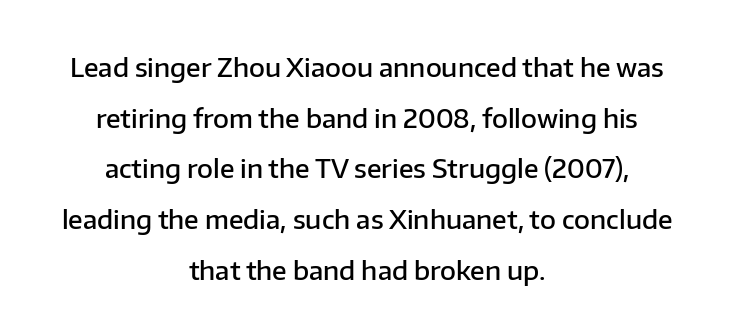
{"italic": "no", "bold": "semi", "underline": "no", "align": "center", "line_spacing": "loose", "line_spacing_ratio": 1.95, "letter_spacing": "normal", "letter_spacing_em": 0.0, "glyph_px": 26}
